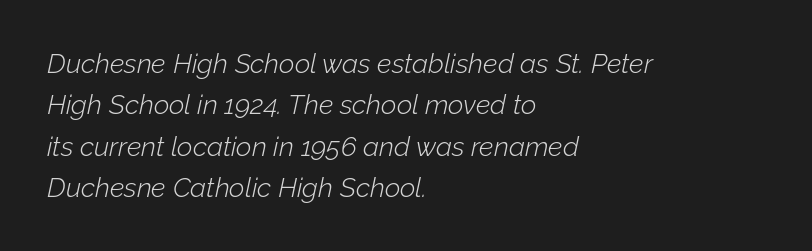
The image shows 27 px text type, italic (leaning right); set left-aligned, normal line spacing (1.53x), normal letter spacing, not underlined.
